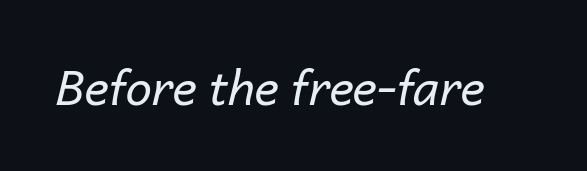
The image shows 47 px regular-weight type, italic (leaning right); set normal letter spacing, not underlined; low stroke contrast and a medium x-height.
